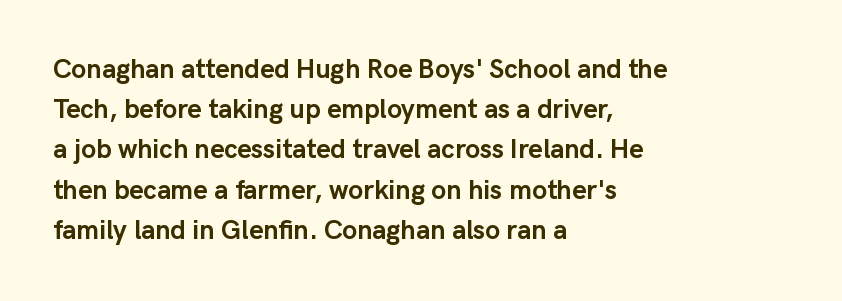
{"italic": "no", "bold": "yes", "underline": "no", "align": "left", "line_spacing": "normal", "line_spacing_ratio": 1.49, "letter_spacing": "normal", "letter_spacing_em": 0.0, "glyph_px": 27}
